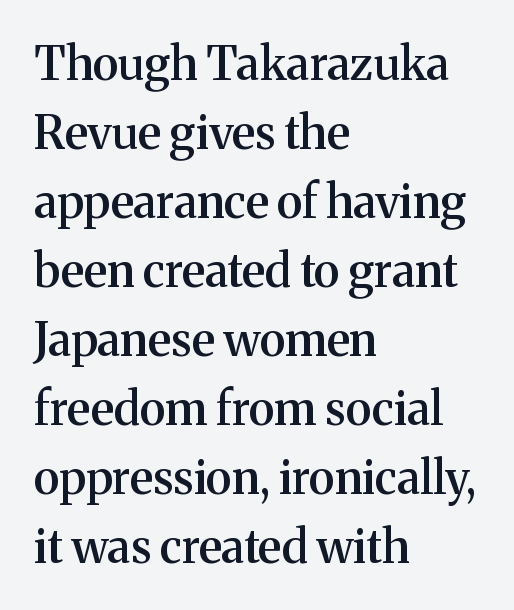
Quick note: underline off. A roman cut, with each character standing at attention. The rendering uses a semibold face; strokes are thickened but not to full bold. Spacing verdict: proportional, widths tailored to each character. What stands out about the letter spacing? Nothing — it is the standard amount. This sample uses a serif face.
